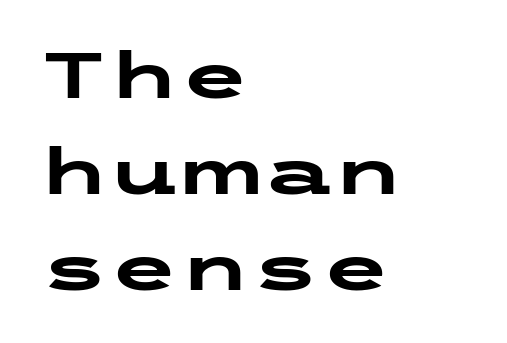
Q: Is the text bold? A: Yes.
Q: Is the text italic (slanted)? A: No, it is upright.
Q: Is the typeface a serif or a sans-serif typeface? A: Sans-serif.
Q: Is the text underlined? A: No.
Q: How is the paragraph aligned? A: Left-aligned.
Q: Is the spacing between letters normal or unusually wide? A: Normal.
Q: Is the spacing between lines tight, normal or loose? A: Normal.
Q: Width (condensed, normal, or wide)? A: Wide.
Q: Stroke contrast? A: Low.
Q: x-height? A: Medium.
